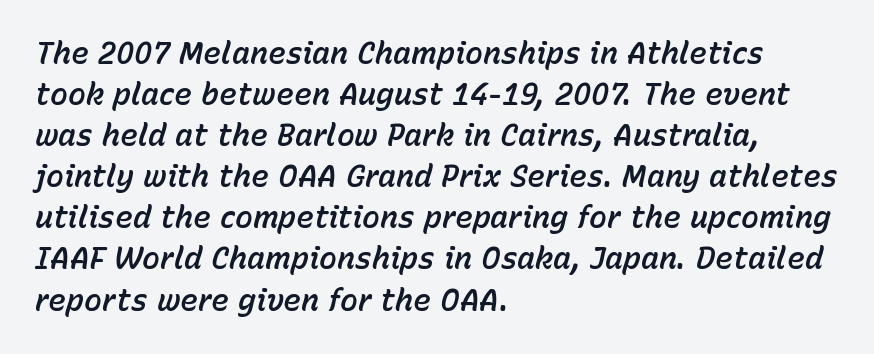
{"italic": "yes", "lean": "right", "slant_degrees": 15, "width": "normal", "stroke_contrast": "low", "x_height": "medium", "monospaced": "no", "underline": "no", "align": "left", "line_spacing": "normal", "line_spacing_ratio": 1.37, "letter_spacing": "normal", "letter_spacing_em": 0.0, "glyph_px": 30}
